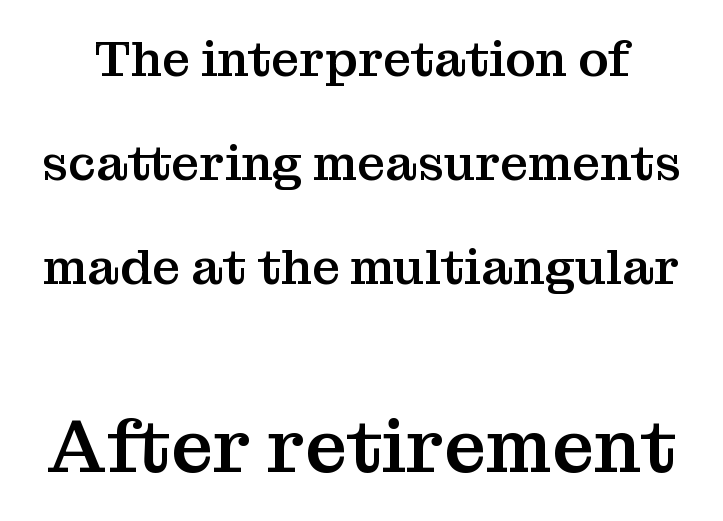
Q: Is the text italic (slanted)? A: No, it is upright.
Q: Is the typeface a serif or a sans-serif typeface? A: Serif.
Q: Is the text underlined? A: No.
Q: Is the spacing between letters normal or unusually wide? A: Normal.
Q: Is the spacing between lines tight, normal or loose? A: Loose.
Q: Which block of text is set in a larger size, the first (top) or the second (bottom)? A: The second (bottom) one.
Q: Width (condensed, normal, or wide)? A: Normal.
Q: Stroke contrast? A: Medium.
Q: x-height? A: Medium.
Q: Monospaced? A: No.
